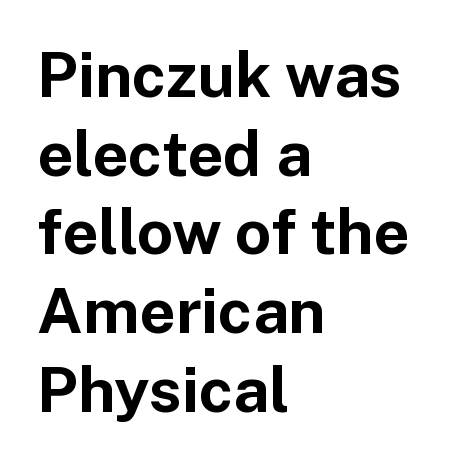
Q: Is the text bold? A: Yes.
Q: Is the text italic (slanted)? A: No, it is upright.
Q: Is the typeface a serif or a sans-serif typeface? A: Sans-serif.
Q: Is the text underlined? A: No.
Q: How is the paragraph aligned? A: Left-aligned.
Q: Is the spacing between letters normal or unusually wide? A: Normal.
Q: Is the spacing between lines tight, normal or loose? A: Normal.
Q: Width (condensed, normal, or wide)? A: Normal.
Q: Stroke contrast? A: Low.
Q: x-height? A: Medium.
Q: Monospaced? A: No.
